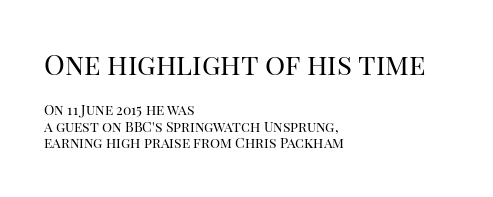
{"serif": "yes", "italic": "no", "bold": "no", "weight": "regular", "width": "normal", "stroke_contrast": "high", "x_height": "large", "monospaced": "no", "underline": "no", "align": "left", "line_spacing_ratio": 1.18, "letter_spacing": "normal", "letter_spacing_em": 0.0, "larger_block": "first", "size_ratio": 2.0, "glyph_px": 28}
